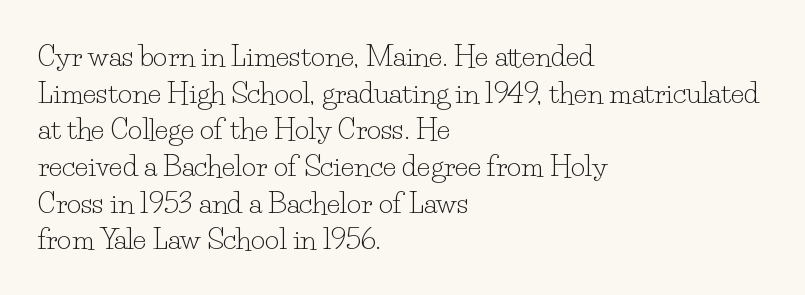
Q: Is the text bold? A: No.
Q: Is the text italic (slanted)? A: No, it is upright.
Q: Is the typeface a serif or a sans-serif typeface? A: Serif.
Q: Is the text underlined? A: No.
Q: How is the paragraph aligned? A: Left-aligned.
Q: Is the spacing between letters normal or unusually wide? A: Normal.
Q: Is the spacing between lines tight, normal or loose? A: Normal.
Q: Width (condensed, normal, or wide)? A: Normal.
Q: Stroke contrast? A: Low.
Q: x-height? A: Small.
Q: Monospaced? A: No.
